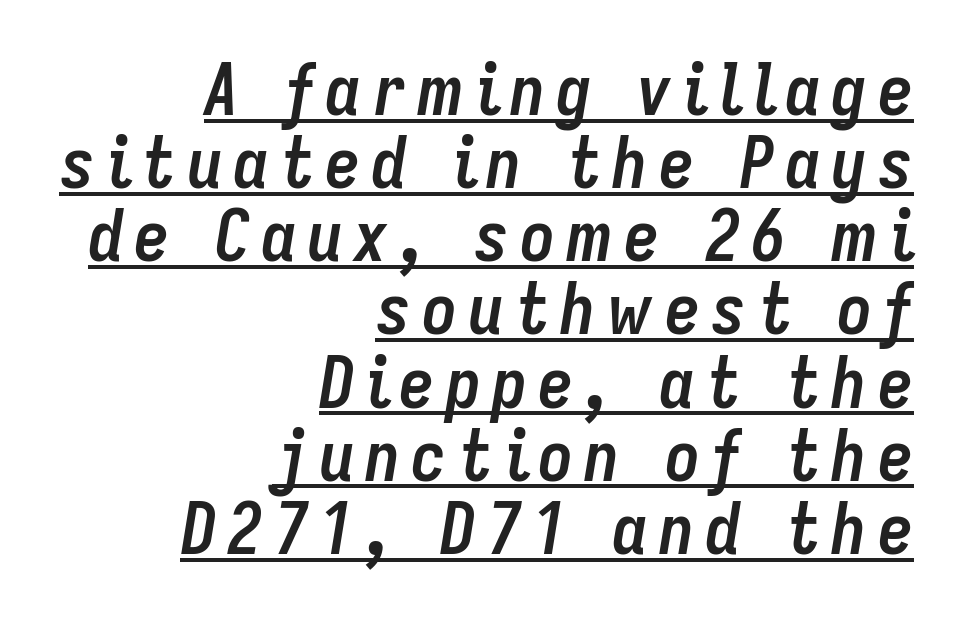
The image shows 71 px semibold, condensed type, italic (leaning right); set right-aligned, tight line spacing (1.03x), underlined; low stroke contrast and a medium x-height.
